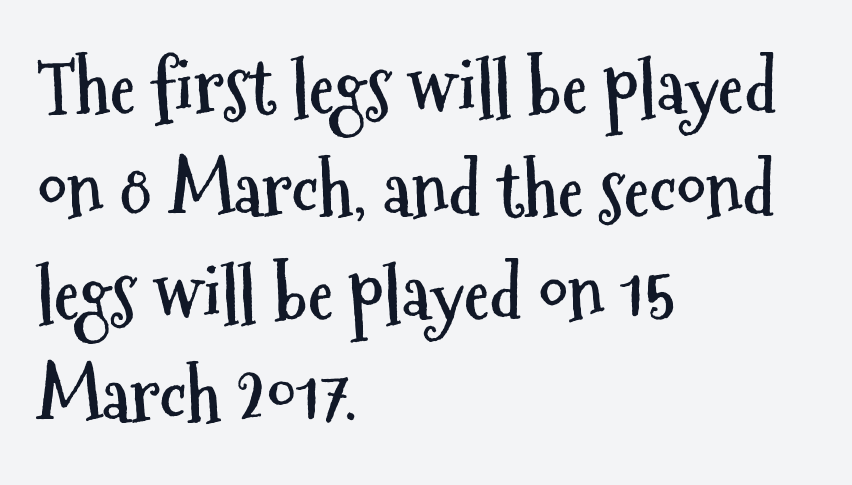
Horizontally, the lines are justified to the leading edge only. The passage shown stacks its lines at a standard gap. A typesetter would call this proportional, since set widths differ per character. Font category for this specimen: sans-serif. Plenty of ink on the page — the face is bold.
